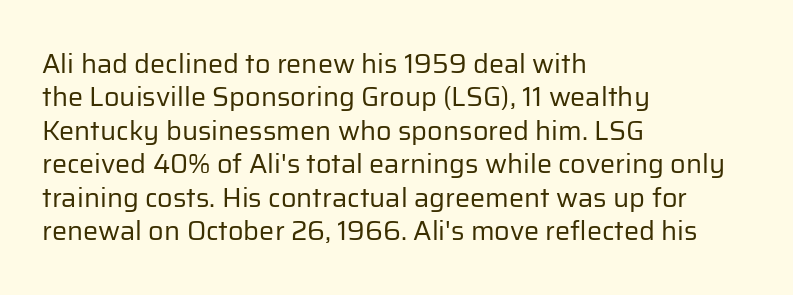
{"italic": "no", "bold": "no", "underline": "no", "align": "left", "line_spacing_ratio": 1.24, "letter_spacing": "normal", "letter_spacing_em": 0.0, "glyph_px": 27}
